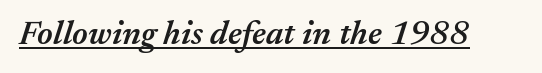
Q: Is the text bold? A: Semi-bold.
Q: Is the text italic (slanted)? A: Yes, it leans right by about 17 degrees.
Q: Is the text underlined? A: Yes.
Q: Is the spacing between letters normal or unusually wide? A: Normal.
Q: Width (condensed, normal, or wide)? A: Normal.
Q: Stroke contrast? A: Medium.
Q: x-height? A: Medium.
Q: Monospaced? A: No.
